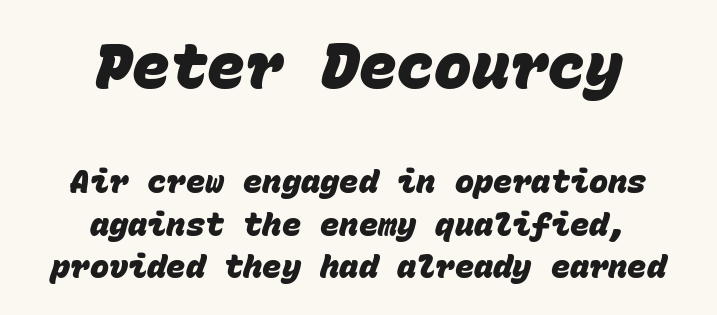
{"serif": "no", "bold": "yes", "weight": "heavy", "width": "normal", "stroke_contrast": "low", "x_height": "large", "monospaced": "yes", "underline": "no", "align": "center", "line_spacing": "normal", "line_spacing_ratio": 1.33, "letter_spacing": "normal", "letter_spacing_em": 0.0, "larger_block": "first", "size_ratio": 1.97, "glyph_px": 63}
